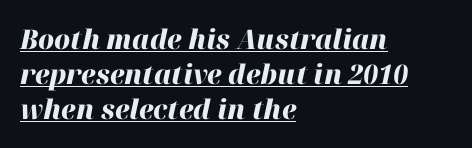
Q: Is the text bold? A: Yes.
Q: Is the text italic (slanted)? A: Yes, it leans right by about 12 degrees.
Q: Is the text underlined? A: Yes.
Q: How is the paragraph aligned? A: Left-aligned.
Q: Is the spacing between letters normal or unusually wide? A: Normal.
Q: Is the spacing between lines tight, normal or loose? A: Normal.
